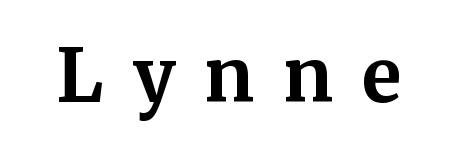
{"serif": "yes", "italic": "no", "bold": "yes", "weight": "bold", "width": "normal", "stroke_contrast": "medium", "x_height": "medium", "monospaced": "no", "underline": "no", "letter_spacing": "wide", "letter_spacing_em": 0.4, "glyph_px": 73}
